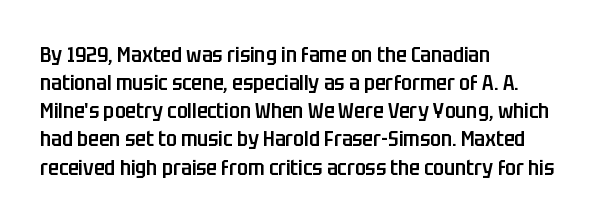
Q: Is the text bold? A: Semi-bold.
Q: Is the text italic (slanted)? A: No, it is upright.
Q: Is the text underlined? A: No.
Q: How is the paragraph aligned? A: Left-aligned.
Q: Is the spacing between letters normal or unusually wide? A: Normal.
Q: Is the spacing between lines tight, normal or loose? A: Normal.
